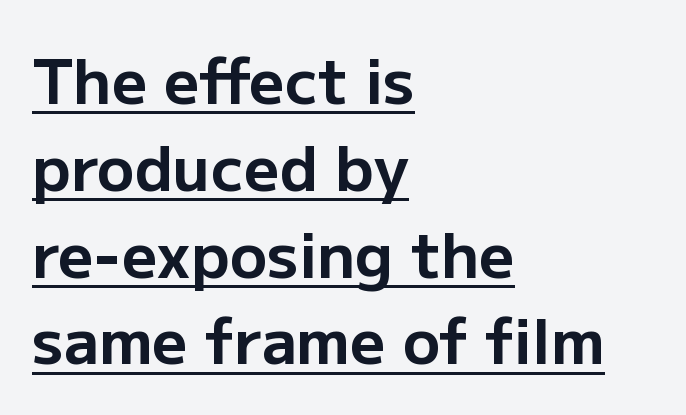
The typesetter chose a ragged-right arrangement here. Short note: letters normally spaced. Emphasis by weight is at full strength: bold. Each line of the rendering has a horizontal stroke beneath the glyphs. Characters remain perfectly vertical along every line.
